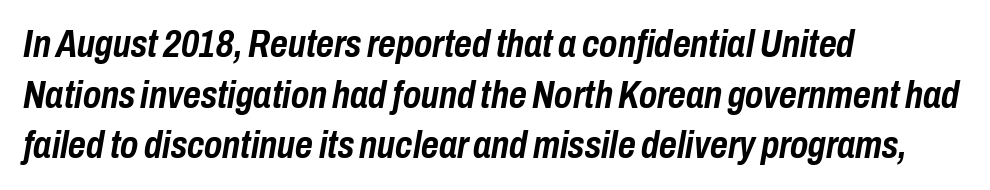
Reading down the column, the eye jumps a familiar distance to each next line. Plain, unruled lines of type. The passage shown leans; its letterforms are oblique. Think of a printed novel: that variable character pitch is what you see here. Compared with an ordinary text face, these strokes are far heavier — a full bold.
